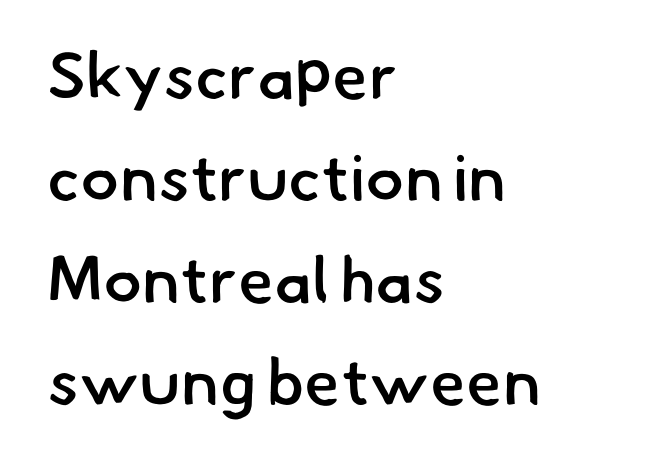
{"serif": "no", "bold": "semi", "weight": "semibold", "width": "normal", "stroke_contrast": "low", "x_height": "small", "monospaced": "no", "underline": "no", "align": "left", "line_spacing": "normal", "line_spacing_ratio": 1.57, "letter_spacing": "normal", "letter_spacing_em": 0.0, "glyph_px": 65}
